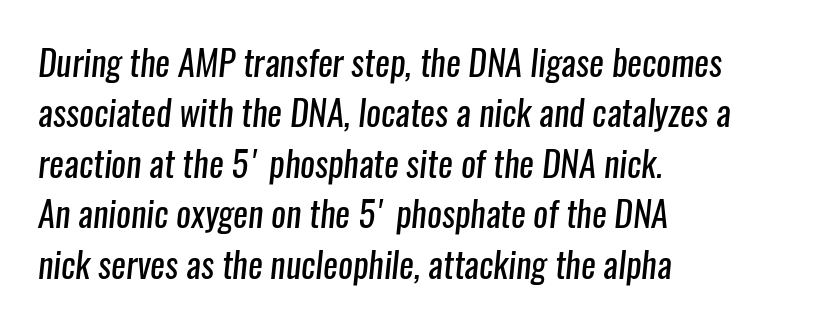
Q: Is the text bold? A: No.
Q: Is the typeface a serif or a sans-serif typeface? A: Sans-serif.
Q: Is the text underlined? A: No.
Q: How is the paragraph aligned? A: Left-aligned.
Q: Is the spacing between letters normal or unusually wide? A: Normal.
Q: Is the spacing between lines tight, normal or loose? A: Normal.
Q: Width (condensed, normal, or wide)? A: Condensed.
Q: Stroke contrast? A: Low.
Q: x-height? A: Medium.
Q: Monospaced? A: No.
